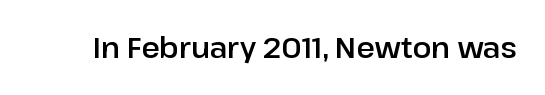
The image shows 28 px sans-serif type, upright; set normal letter spacing, not underlined; low stroke contrast and a medium x-height.
